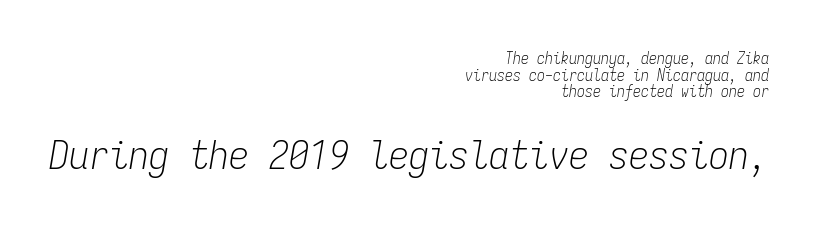
{"italic": "yes", "lean": "right", "slant_degrees": 9, "bold": "no", "weight": "light", "width": "condensed", "stroke_contrast": "low", "x_height": "medium", "monospaced": "yes", "underline": "no", "align": "right", "line_spacing": "tight", "line_spacing_ratio": 1.04, "letter_spacing": "normal", "letter_spacing_em": 0.0, "larger_block": "second", "size_ratio": 2.5, "glyph_px": 40}
